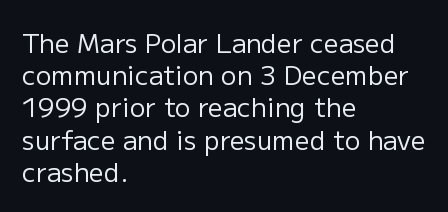
The image shows 26 px text type, upright; set left-aligned, line spacing 1.24x, normal letter spacing, not underlined.
